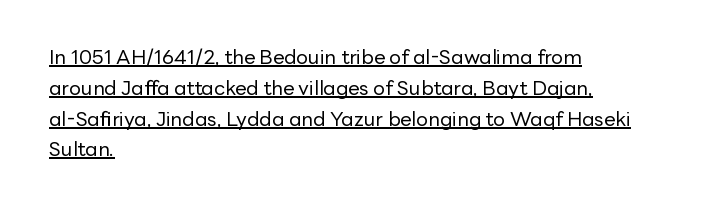
{"italic": "no", "bold": "no", "underline": "yes", "align": "left", "line_spacing": "normal", "line_spacing_ratio": 1.54, "letter_spacing": "normal", "letter_spacing_em": 0.0, "glyph_px": 20}
